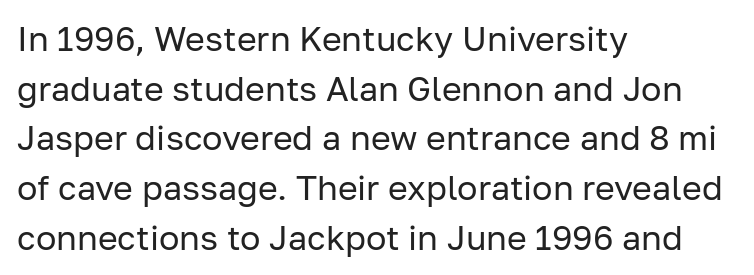
Q: Is the text bold? A: No.
Q: Is the text italic (slanted)? A: No, it is upright.
Q: Is the typeface a serif or a sans-serif typeface? A: Sans-serif.
Q: Is the text underlined? A: No.
Q: How is the paragraph aligned? A: Left-aligned.
Q: Is the spacing between letters normal or unusually wide? A: Normal.
Q: Is the spacing between lines tight, normal or loose? A: Normal.
Q: Width (condensed, normal, or wide)? A: Normal.
Q: Stroke contrast? A: Low.
Q: x-height? A: Medium.
Q: Monospaced? A: No.
